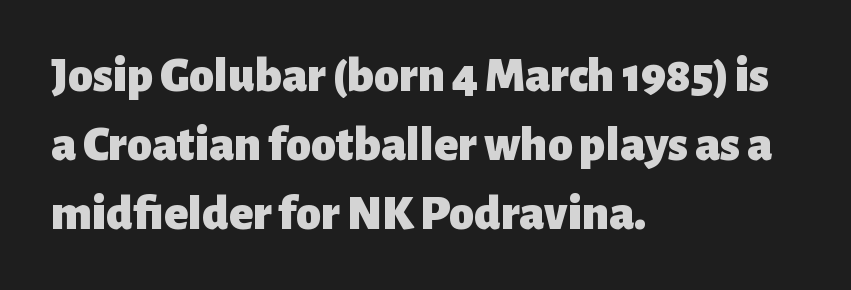
The image shows 50 px heavy sans-serif type, upright; set left-aligned, normal line spacing (1.38x), normal letter spacing, not underlined; low stroke contrast and a medium x-height.
